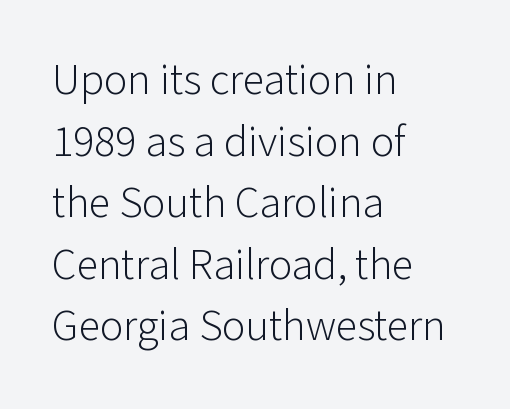
The image shows 44 px light sans-serif type, upright; set left-aligned, normal line spacing (1.4x), normal letter spacing, not underlined; low stroke contrast and a medium x-height.
